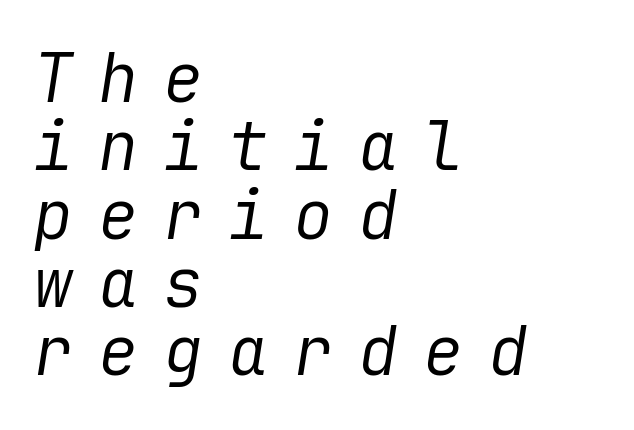
Q: Is the text bold? A: No.
Q: Is the text italic (slanted)? A: Yes, it leans right by about 9 degrees.
Q: Is the text underlined? A: No.
Q: How is the paragraph aligned? A: Left-aligned.
Q: Is the spacing between letters normal or unusually wide? A: Unusually wide.
Q: Is the spacing between lines tight, normal or loose? A: Tight.
Q: Width (condensed, normal, or wide)? A: Normal.
Q: Stroke contrast? A: Low.
Q: x-height? A: Medium.
